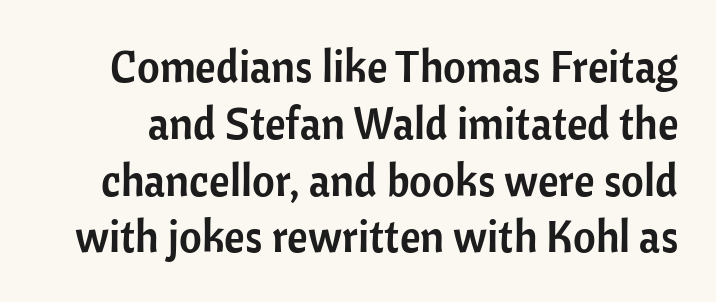
What kind of face is this? One without serifs — a sans. Spacing between characters is what you'd get straight out of the box. If you drew a line through each stem, it would be perfectly vertical. The block of text has a typical density, with ordinary space between rows. Proportional: the letters do not fall into vertical columns.
